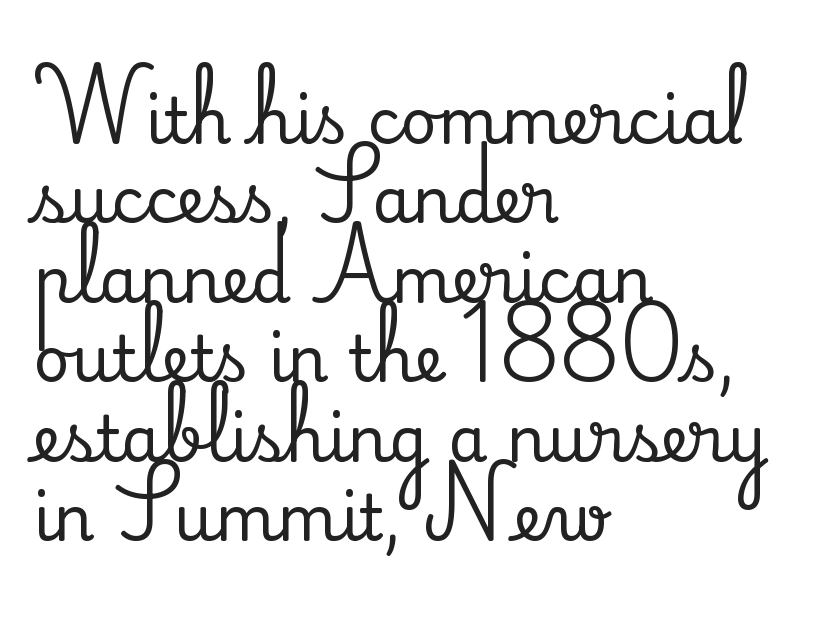
{"serif": "yes", "italic": "no", "width": "normal", "stroke_contrast": "medium", "x_height": "small", "monospaced": "no", "underline": "no", "align": "left", "line_spacing": "normal", "line_spacing_ratio": 1.26, "letter_spacing": "normal", "letter_spacing_em": 0.0, "glyph_px": 63}
